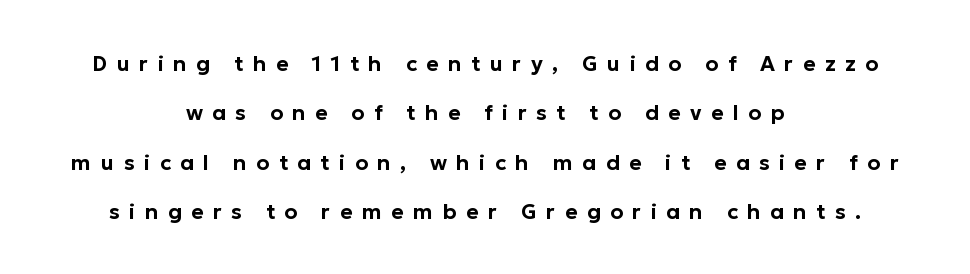
Q: Is the text italic (slanted)? A: No, it is upright.
Q: Is the text underlined? A: No.
Q: How is the paragraph aligned? A: Centered.
Q: Is the spacing between letters normal or unusually wide? A: Unusually wide.
Q: Is the spacing between lines tight, normal or loose? A: Loose.
